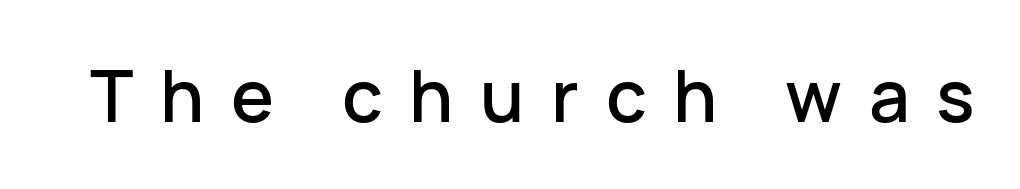
The image shows 72 px sans-serif type, upright; set unusually wide letter spacing (+0.37 em), not underlined; low stroke contrast and a medium x-height.
